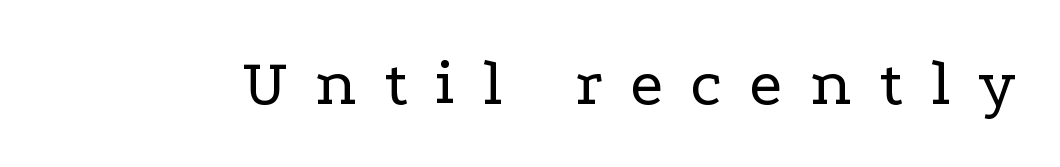
The type family on display is of the serif kind. There is plenty of visible air inserted between adjacent glyphs. Tall strokes in this sample are plumb rather than angled. On a weight scale, this lands at 450 or below. Do the characters align in a grid? No, the font is proportional.
